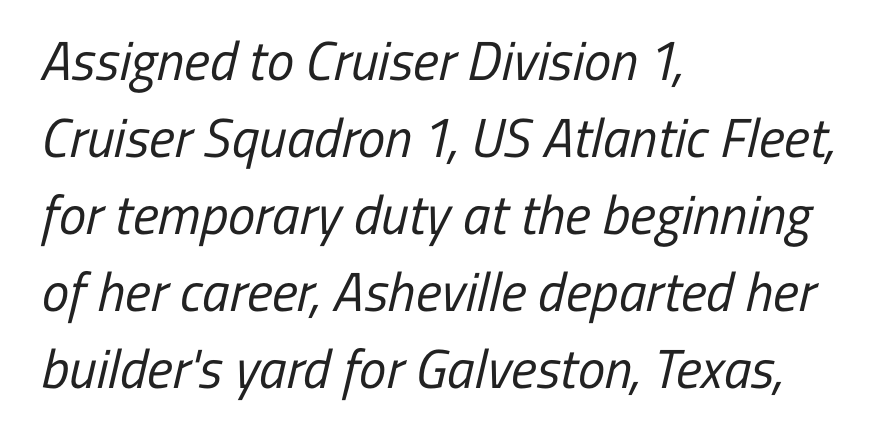
{"serif": "no", "bold": "no", "weight": "regular", "width": "condensed", "stroke_contrast": "low", "x_height": "medium", "monospaced": "no", "underline": "no", "align": "left", "line_spacing": "normal", "line_spacing_ratio": 1.4, "letter_spacing": "normal", "letter_spacing_em": 0.0, "glyph_px": 55}
